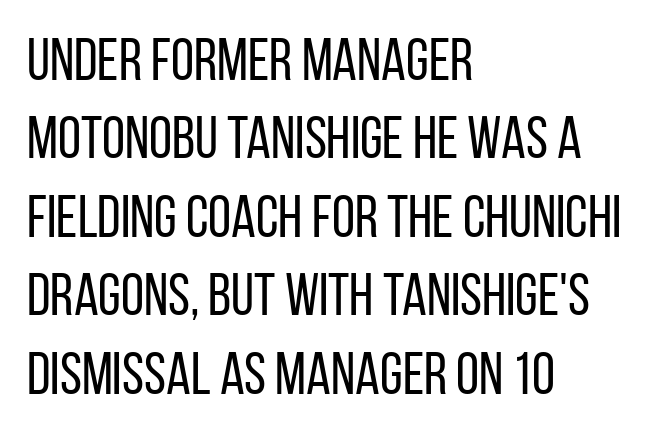
{"serif": "no", "italic": "no", "bold": "no", "weight": "regular", "width": "condensed", "stroke_contrast": "low", "x_height": "large", "monospaced": "no", "underline": "no", "align": "left", "line_spacing": "normal", "line_spacing_ratio": 1.33, "letter_spacing": "normal", "letter_spacing_em": 0.0, "glyph_px": 59}
